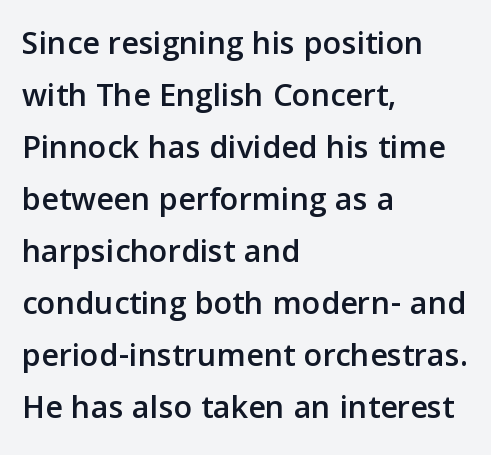
{"serif": "no", "italic": "no", "width": "normal", "stroke_contrast": "low", "x_height": "medium", "monospaced": "no", "underline": "no", "align": "left", "line_spacing": "normal", "line_spacing_ratio": 1.53, "letter_spacing": "normal", "letter_spacing_em": 0.0, "glyph_px": 34}
